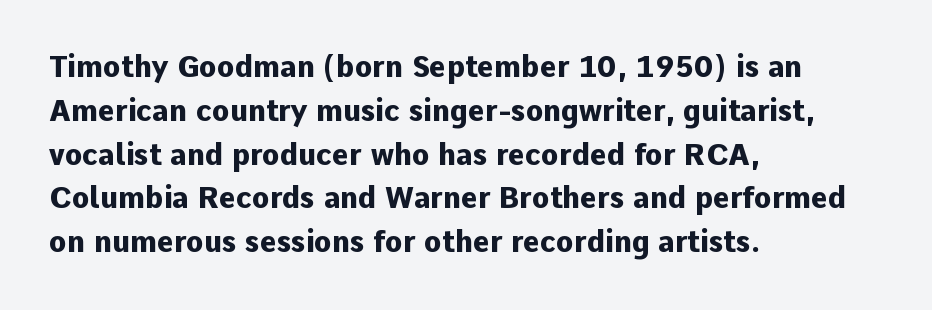
Q: Is the text bold? A: Yes.
Q: Is the text italic (slanted)? A: No, it is upright.
Q: Is the typeface a serif or a sans-serif typeface? A: Sans-serif.
Q: Is the text underlined? A: No.
Q: How is the paragraph aligned? A: Left-aligned.
Q: Is the spacing between letters normal or unusually wide? A: Normal.
Q: Is the spacing between lines tight, normal or loose? A: Normal.
Q: Width (condensed, normal, or wide)? A: Normal.
Q: Stroke contrast? A: Low.
Q: x-height? A: Medium.
Q: Monospaced? A: No.
